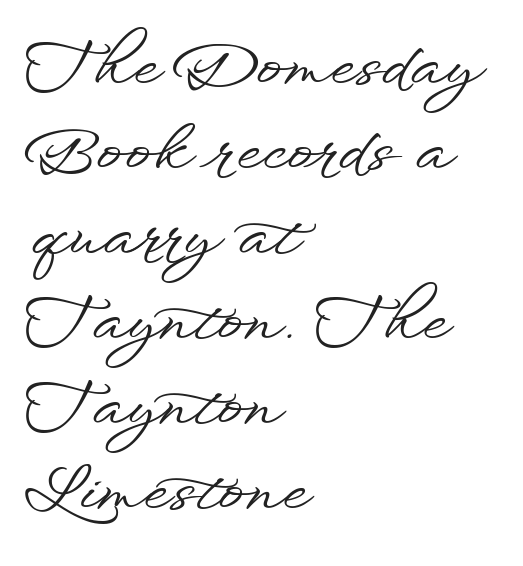
The image shows 63 px wide sans-serif type; set left-aligned, normal line spacing (1.35x), normal letter spacing, not underlined; low stroke contrast and a small x-height.
